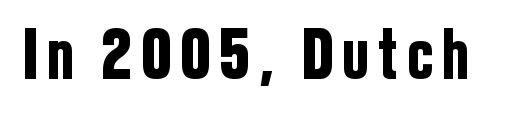
The image shows 73 px condensed sans-serif type, upright; set not underlined; low stroke contrast and a medium x-height.
